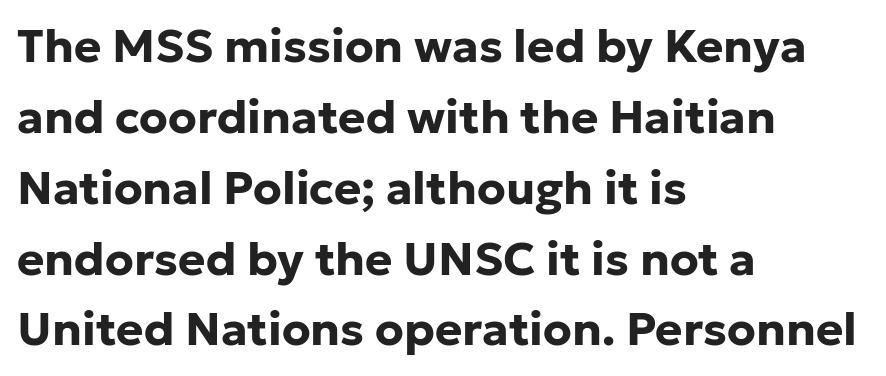
Q: Is the text bold? A: Yes.
Q: Is the text italic (slanted)? A: No, it is upright.
Q: Is the typeface a serif or a sans-serif typeface? A: Sans-serif.
Q: Is the text underlined? A: No.
Q: How is the paragraph aligned? A: Left-aligned.
Q: Is the spacing between letters normal or unusually wide? A: Normal.
Q: Is the spacing between lines tight, normal or loose? A: Normal.
Q: Width (condensed, normal, or wide)? A: Normal.
Q: Stroke contrast? A: Low.
Q: x-height? A: Medium.
Q: Monospaced? A: No.
